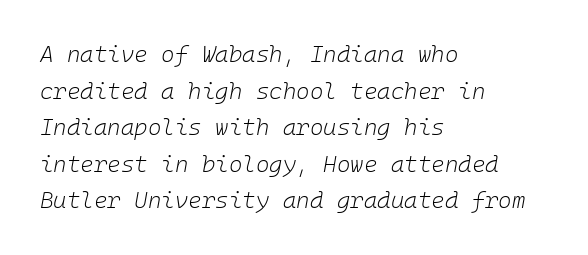
The image shows 23 px text type, italic (leaning right); set left-aligned, normal line spacing (1.59x), normal letter spacing, not underlined.
